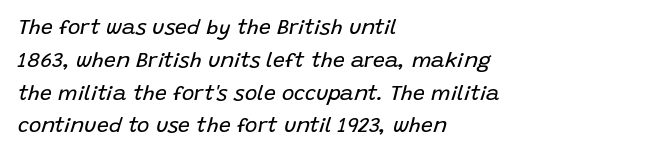
Q: Is the text bold? A: No.
Q: Is the text italic (slanted)? A: Yes, it leans right by about 15 degrees.
Q: Is the text underlined? A: No.
Q: How is the paragraph aligned? A: Left-aligned.
Q: Is the spacing between letters normal or unusually wide? A: Normal.
Q: Is the spacing between lines tight, normal or loose? A: Normal.
